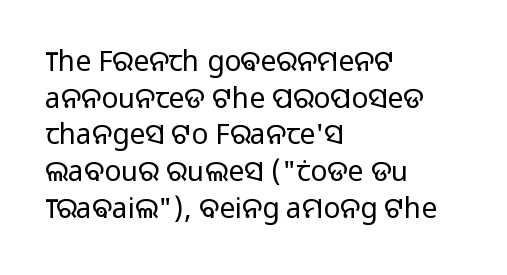
Q: Is the text bold? A: No.
Q: Is the text italic (slanted)? A: No, it is upright.
Q: Is the typeface a serif or a sans-serif typeface? A: Sans-serif.
Q: Is the text underlined? A: No.
Q: How is the paragraph aligned? A: Left-aligned.
Q: Is the spacing between letters normal or unusually wide? A: Normal.
Q: Is the spacing between lines tight, normal or loose? A: Normal.
Q: Width (condensed, normal, or wide)? A: Normal.
Q: Stroke contrast? A: Low.
Q: x-height? A: Medium.
Q: Monospaced? A: No.
